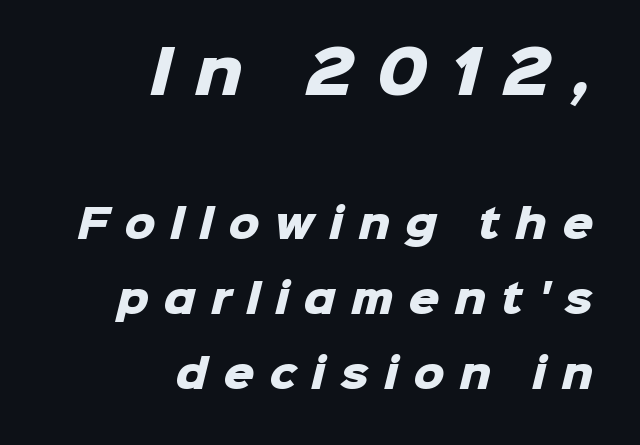
{"serif": "no", "bold": "yes", "weight": "heavy", "width": "normal", "stroke_contrast": "low", "x_height": "medium", "monospaced": "no", "underline": "no", "align": "right", "line_spacing": "loose", "line_spacing_ratio": 1.92, "letter_spacing": "wide", "letter_spacing_em": 0.38, "larger_block": "first", "size_ratio": 1.51, "glyph_px": 59}
